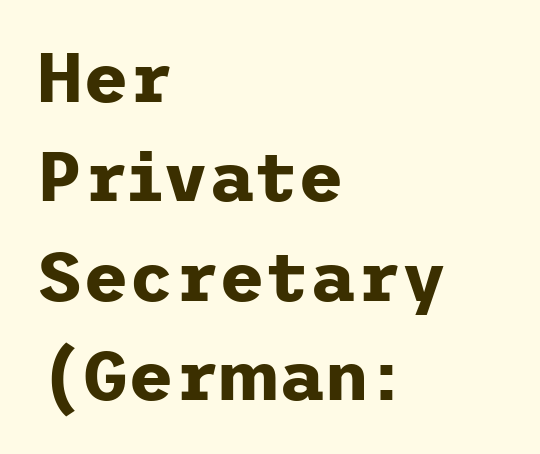
{"serif": "no", "italic": "no", "bold": "yes", "weight": "bold", "width": "normal", "stroke_contrast": "low", "x_height": "medium", "underline": "no", "align": "left", "line_spacing": "normal", "line_spacing_ratio": 1.42, "letter_spacing": "normal", "letter_spacing_em": 0.0, "glyph_px": 70}
